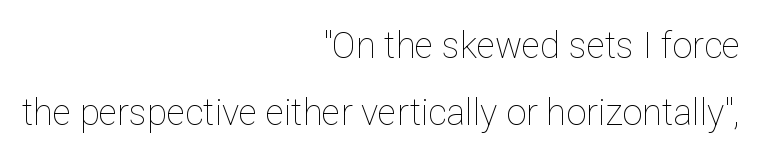
The image shows 36 px thin type, upright; set right-aligned, line spacing 1.86x, normal letter spacing, not underlined; low stroke contrast and a medium x-height.
